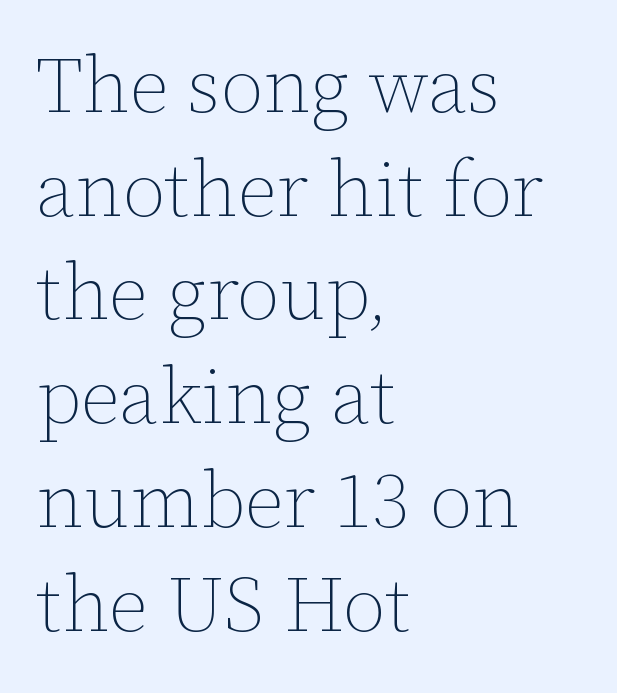
The image shows 78 px thin type, upright; set left-aligned, normal line spacing (1.33x), normal letter spacing, not underlined; low stroke contrast and a medium x-height.
